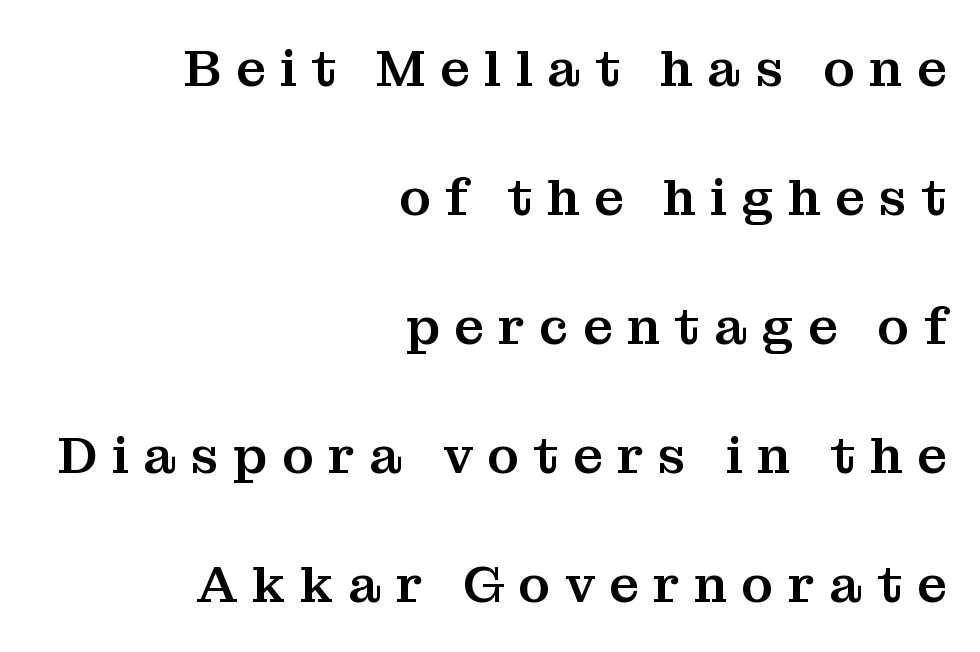
Q: Is the text italic (slanted)? A: No, it is upright.
Q: Is the typeface a serif or a sans-serif typeface? A: Serif.
Q: Is the text underlined? A: No.
Q: How is the paragraph aligned? A: Right-aligned.
Q: Is the spacing between letters normal or unusually wide? A: Unusually wide.
Q: Is the spacing between lines tight, normal or loose? A: Loose.
Q: Width (condensed, normal, or wide)? A: Normal.
Q: Stroke contrast? A: Medium.
Q: x-height? A: Medium.
Q: Monospaced? A: No.
